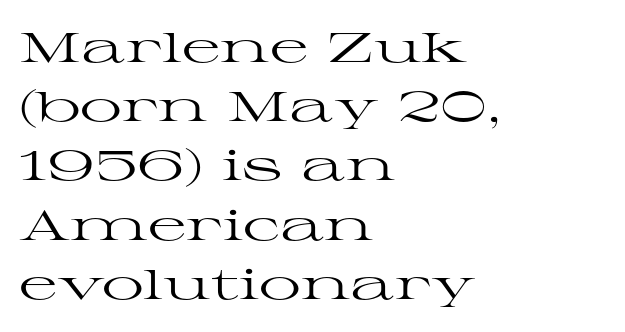
The image shows 42 px regular-weight, wide serif type, upright; set left-aligned, normal line spacing (1.41x), normal letter spacing, not underlined; high stroke contrast and a medium x-height.
